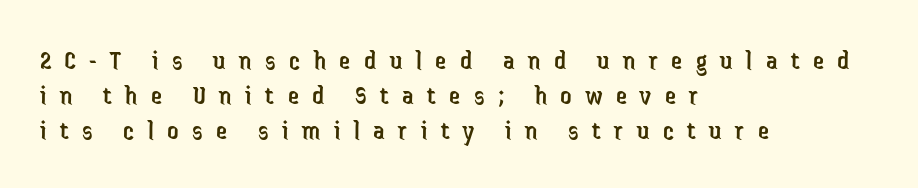
Q: Is the text bold? A: No.
Q: Is the text italic (slanted)? A: No, it is upright.
Q: Is the typeface a serif or a sans-serif typeface? A: Sans-serif.
Q: Is the text underlined? A: No.
Q: How is the paragraph aligned? A: Left-aligned.
Q: Is the spacing between letters normal or unusually wide? A: Unusually wide.
Q: Is the spacing between lines tight, normal or loose? A: Normal.
Q: Width (condensed, normal, or wide)? A: Condensed.
Q: Stroke contrast? A: Low.
Q: x-height? A: Medium.
Q: Monospaced? A: No.
